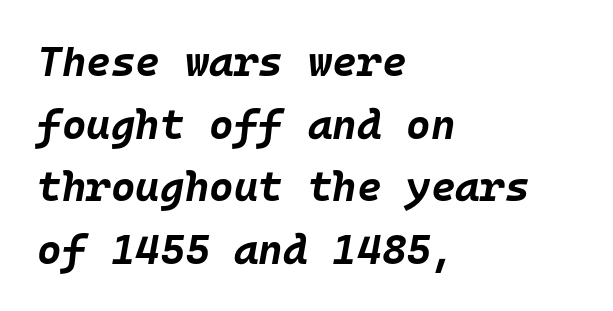
The paragraph shown leans on its left margin. Rows of type keep a routine distance in the vertical direction. The rendering uses typewriter-style spacing with identical character cells. Is the type slanted? Yes — the strokes lean at a clear angle.
